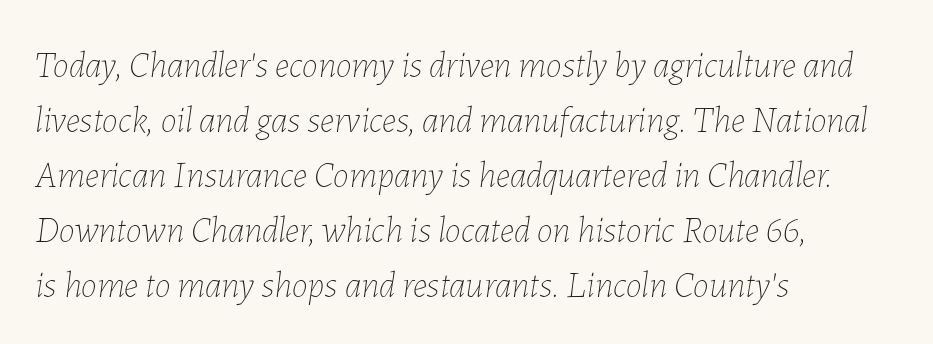
Note the varied advance widths — an 'i' is clearly narrower than an 'm'. Default kerning and tracking; the words read as compact shapes. No chunkiness to these letters — they're not bold. Leftover space on each line is placed entirely after the last word. Glance below the letters and you will spot only blank space.
